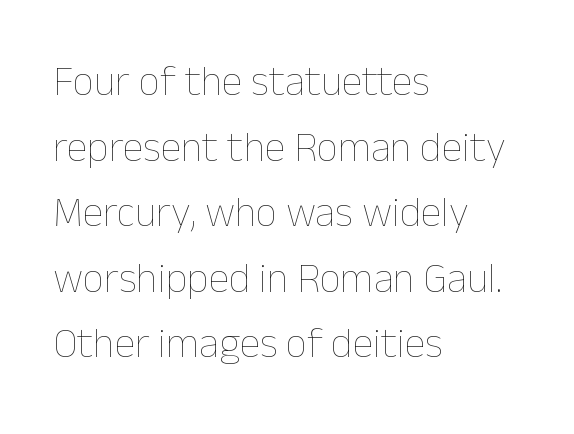
{"italic": "no", "bold": "no", "weight": "thin", "width": "normal", "stroke_contrast": "low", "x_height": "medium", "monospaced": "no", "underline": "no", "align": "left", "line_spacing": "normal", "line_spacing_ratio": 1.56, "letter_spacing": "normal", "letter_spacing_em": 0.0, "glyph_px": 42}
